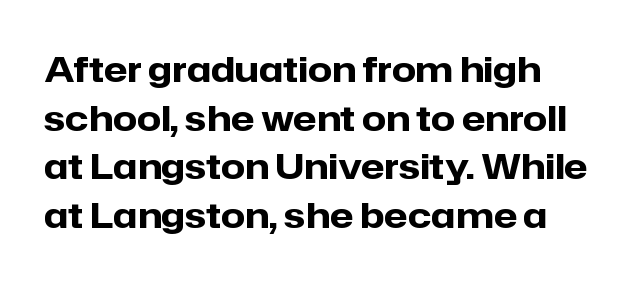
The image shows 35 px heavy sans-serif type, upright; set normal line spacing (1.39x), normal letter spacing, not underlined; low stroke contrast and a medium x-height.
